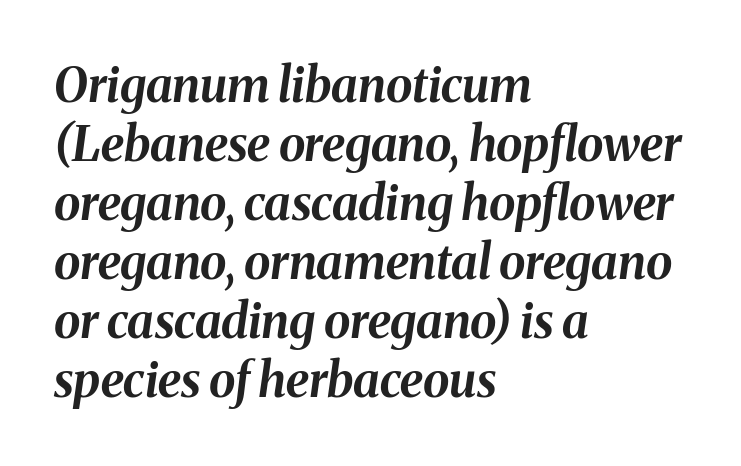
{"italic": "yes", "lean": "right", "slant_degrees": 8, "bold": "yes", "weight": "bold", "width": "normal", "stroke_contrast": "medium", "x_height": "medium", "monospaced": "no", "underline": "no", "align": "left", "line_spacing_ratio": 1.23, "letter_spacing": "normal", "letter_spacing_em": 0.0, "glyph_px": 48}
